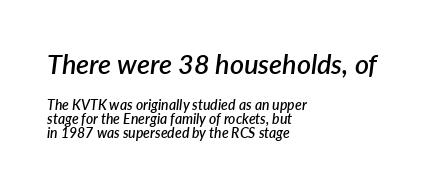
Observe the ordinary spacing: letters are neighbours, not strangers. The font's italic variant was chosen for this text. Does the copy run flush right? No — it runs flush left. Cramped leading. The specimen omits any rule beneath the text block's lines.
